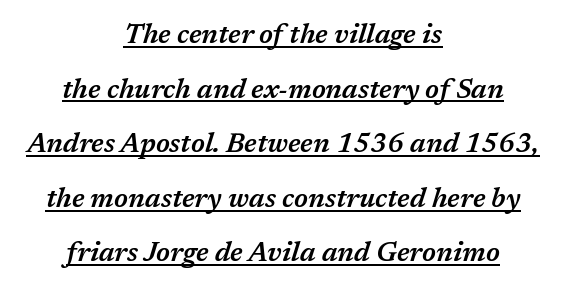
{"italic": "yes", "lean": "right", "slant_degrees": 17, "bold": "semi", "underline": "yes", "align": "center", "line_spacing": "loose", "line_spacing_ratio": 2.02, "letter_spacing": "normal", "letter_spacing_em": 0.0, "glyph_px": 27}
